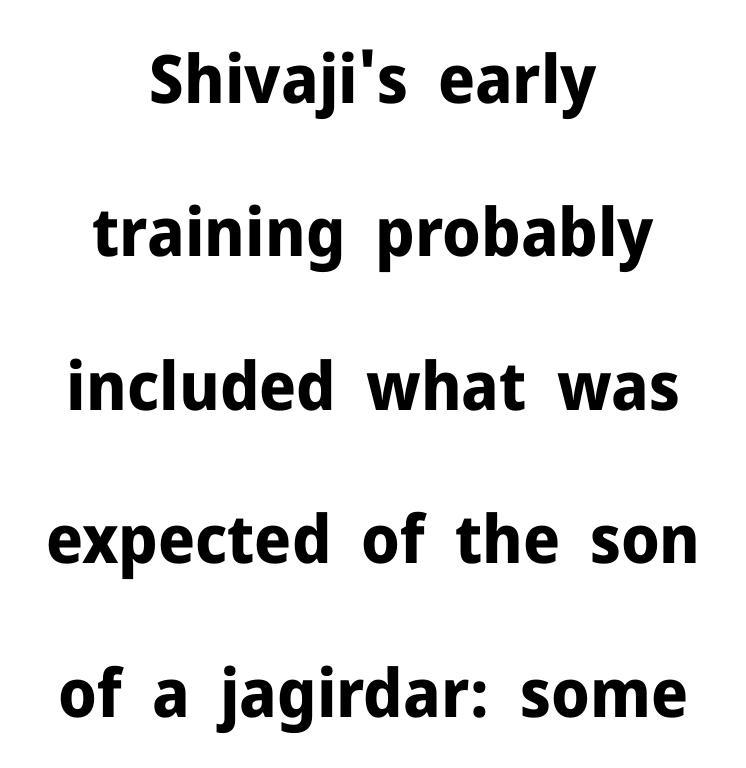
This is heavy type, rendered in bold. Reading down the column, the eye jumps a long way to each next line. Italic: no, the glyphs are upright roman. Underlining? Definitely not there. In terms of letterspacing, this is plain default setting.
